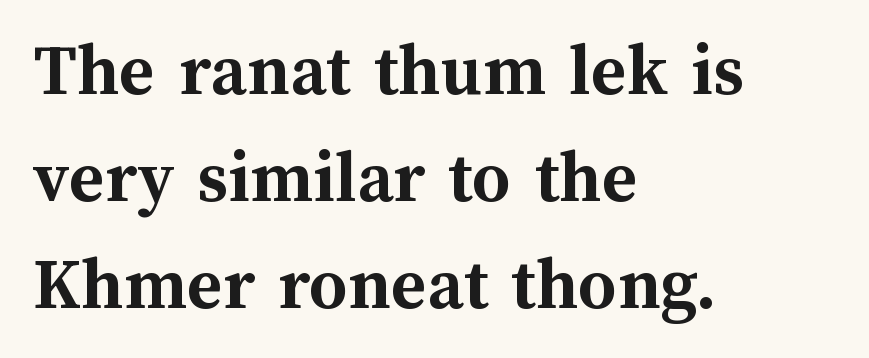
{"italic": "no", "bold": "yes", "weight": "semibold", "width": "normal", "stroke_contrast": "medium", "x_height": "medium", "monospaced": "no", "underline": "no", "align": "left", "line_spacing": "normal", "line_spacing_ratio": 1.41, "letter_spacing": "normal", "letter_spacing_em": 0.0, "glyph_px": 76}
